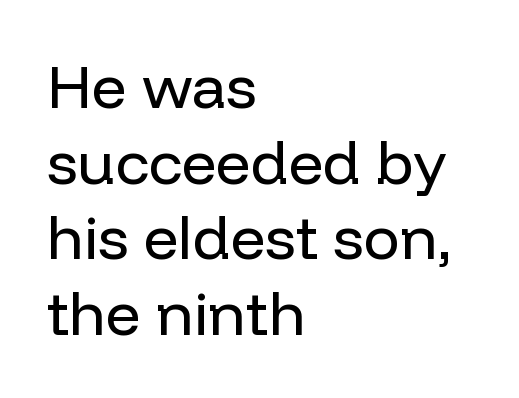
{"serif": "no", "italic": "no", "bold": "no", "weight": "regular", "width": "normal", "stroke_contrast": "low", "x_height": "medium", "monospaced": "no", "underline": "no", "align": "left", "line_spacing_ratio": 1.24, "letter_spacing": "normal", "letter_spacing_em": 0.0, "glyph_px": 61}
